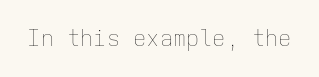
Q: Is the text bold? A: No.
Q: Is the text italic (slanted)? A: No, it is upright.
Q: Is the text underlined? A: No.
Q: Is the spacing between letters normal or unusually wide? A: Normal.
